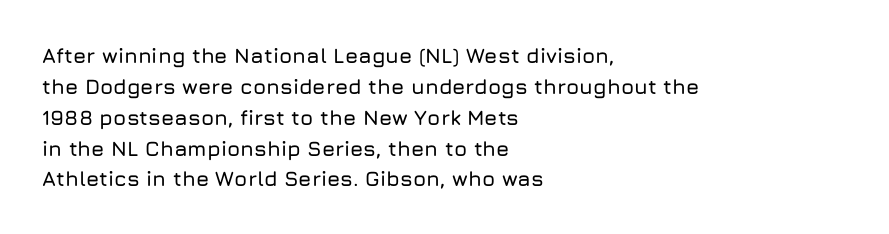
{"italic": "no", "underline": "no", "align": "left", "line_spacing": "normal", "line_spacing_ratio": 1.47, "letter_spacing": "normal", "letter_spacing_em": 0.0, "glyph_px": 21}
